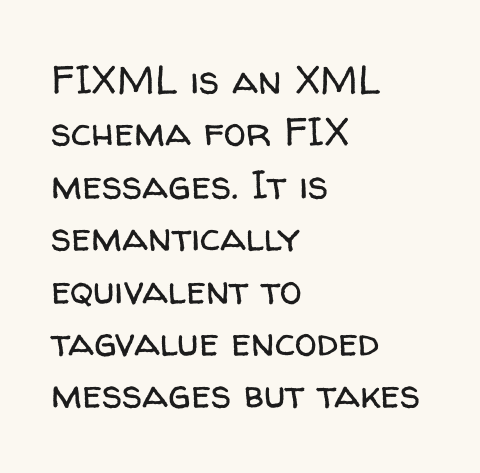
The image shows 40 px regular-weight sans-serif type, upright; set left-aligned, normal line spacing (1.31x), normal letter spacing, not underlined; low stroke contrast and a medium x-height.
